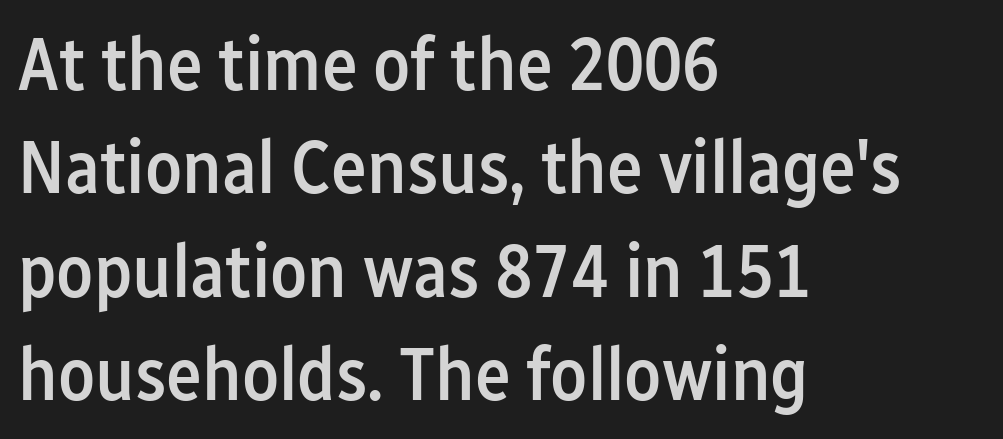
Unlike a traditional serif, this face leaves its strokes unadorned. Moderately thickened strokes mark this as semibold type. Honestly, the row spacing looks completely unremarkable. Plain, unruled lines of type. Is the letter spacing exaggerated? No — it looks like the ordinary default. Varying glyph widths throughout — classic text-font behaviour.
